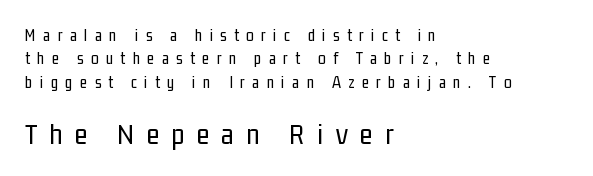
One-word summary of the alignment: left. Proportional: the letters do not fall into vertical columns. The space between consecutive lines is moderate. Honestly, there is no underline to notice here at all.
